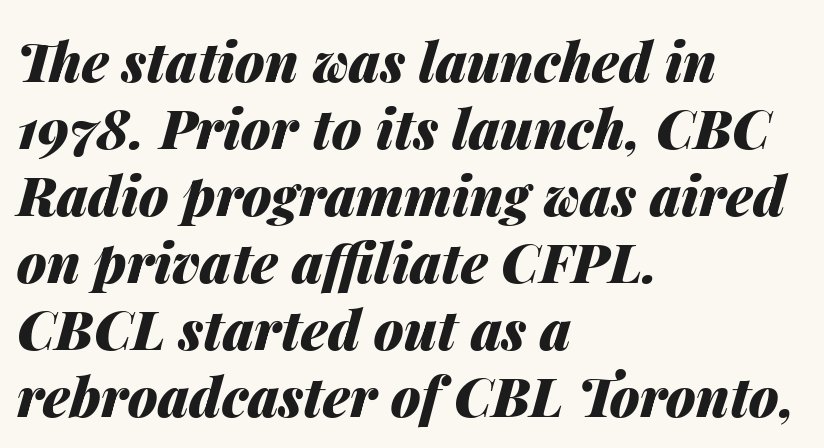
The font's italic variant was chosen for this text. This sample has the flowing, uneven cadence of proportional lettering. The tracking reads as untouched default to a designer's eye. Descender tails drop into unmarked territory. Notice how thick the strokes are: this is what a full bold looks like.
